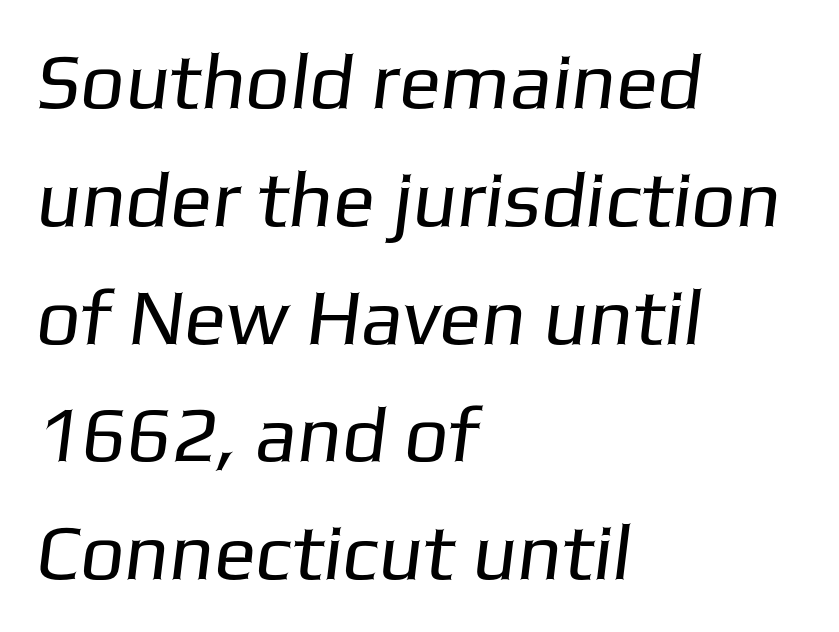
The image shows 78 px regular-weight sans-serif type; set left-aligned, normal line spacing (1.51x), normal letter spacing, not underlined; low stroke contrast and a medium x-height.
